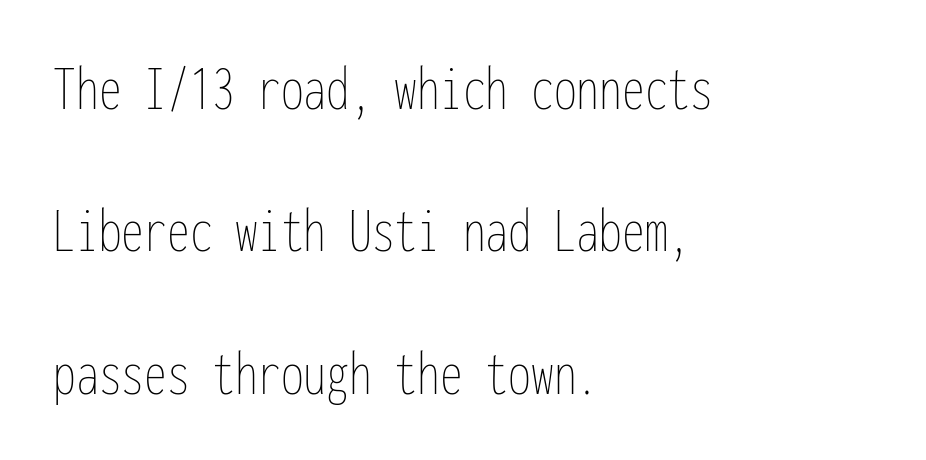
Nobody drew a line under any word here. The passage shown is typed in a monospace face where columns stay perfectly aligned. Does the leading feel generous? Absolutely, it's lavish. The paragraph shown leans on its left margin.
